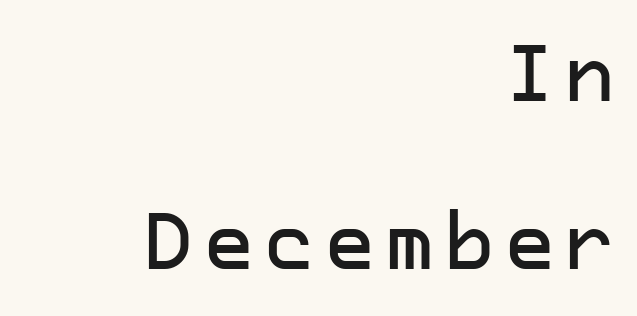
The lettering stays uniformly vertical, giving the passage a roman look. Unlike a traditional serif, this face leaves its strokes unadorned. The paragraph shown leans on its right margin. Loosely led — the rows are spread out.
